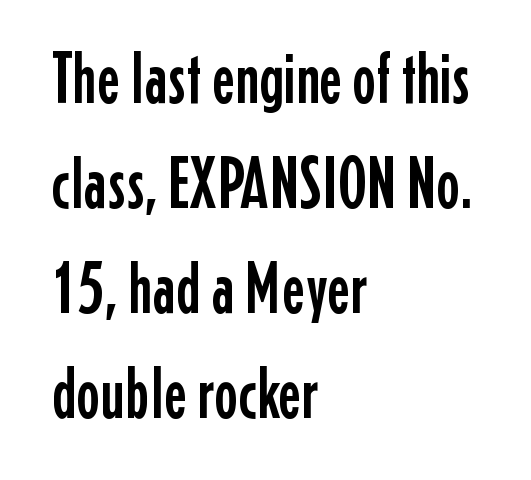
{"serif": "no", "italic": "no", "width": "condensed", "stroke_contrast": "low", "x_height": "medium", "monospaced": "no", "underline": "no", "align": "left", "line_spacing": "normal", "line_spacing_ratio": 1.46, "letter_spacing": "normal", "letter_spacing_em": 0.0, "glyph_px": 72}
